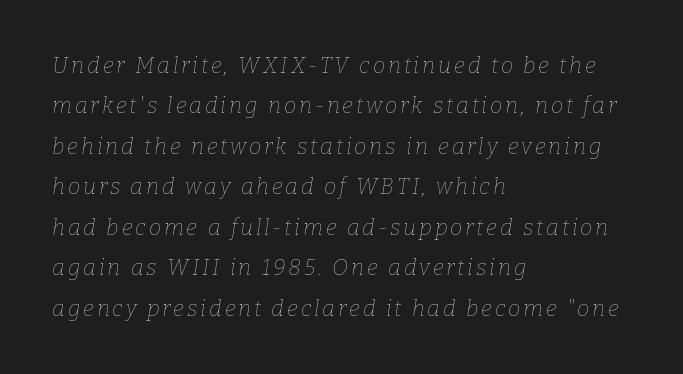
The gap between lines stays unmarked. Stroke thickness stays within the range of a standard reading face or lighter. The lines in this sample share a left origin and differ only in where they stop. This sample uses an oblique cut, with every glyph tilted off the vertical.
